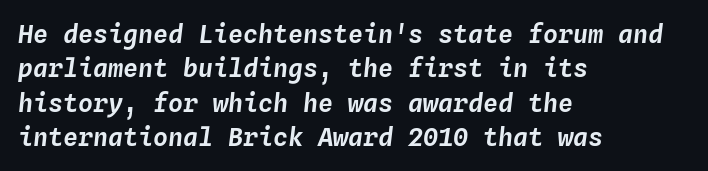
Quick note: italic. Leading matches the norm, producing a regular column. This sample is left-justified, so line endings fall wherever the words run out. Is the letter spacing exaggerated? No — it looks like the ordinary default.
